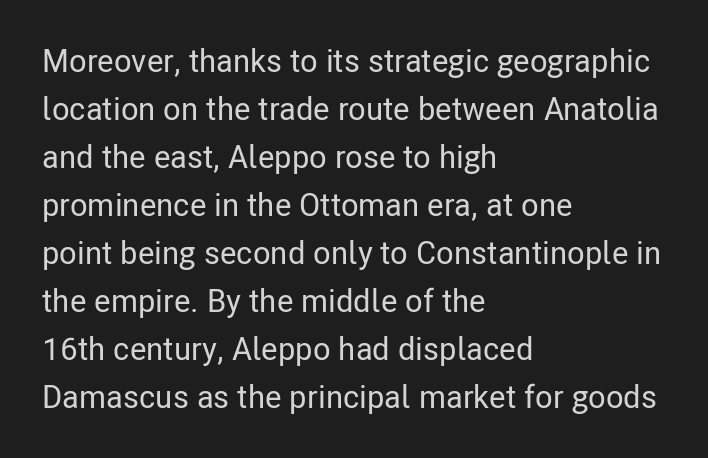
{"serif": "no", "italic": "no", "width": "condensed", "stroke_contrast": "low", "x_height": "medium", "monospaced": "no", "underline": "no", "align": "left", "line_spacing": "normal", "line_spacing_ratio": 1.5, "letter_spacing": "normal", "letter_spacing_em": 0.0, "glyph_px": 32}
